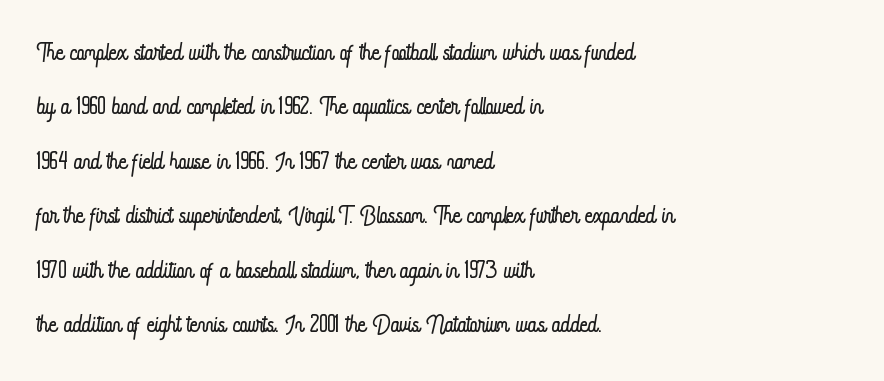
The image shows 34 px light, condensed type; set left-aligned, normal line spacing (1.6x), normal letter spacing, not underlined; low stroke contrast and a small x-height.
